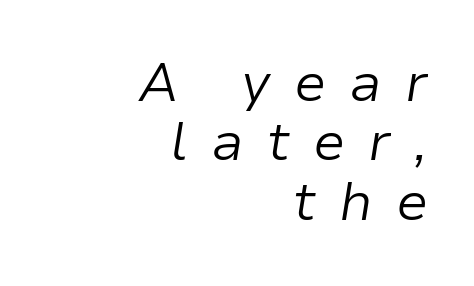
Anything drawn beneath the words? Only blank space. Here the designer chose a conventional face with non-uniform glyph widths. Does the copy run flush right? Yes — the right margin is perfectly even. Compared with ordinary roman type, these characters are visibly tilted. A typesetter would call this heavily tracked-out type.
